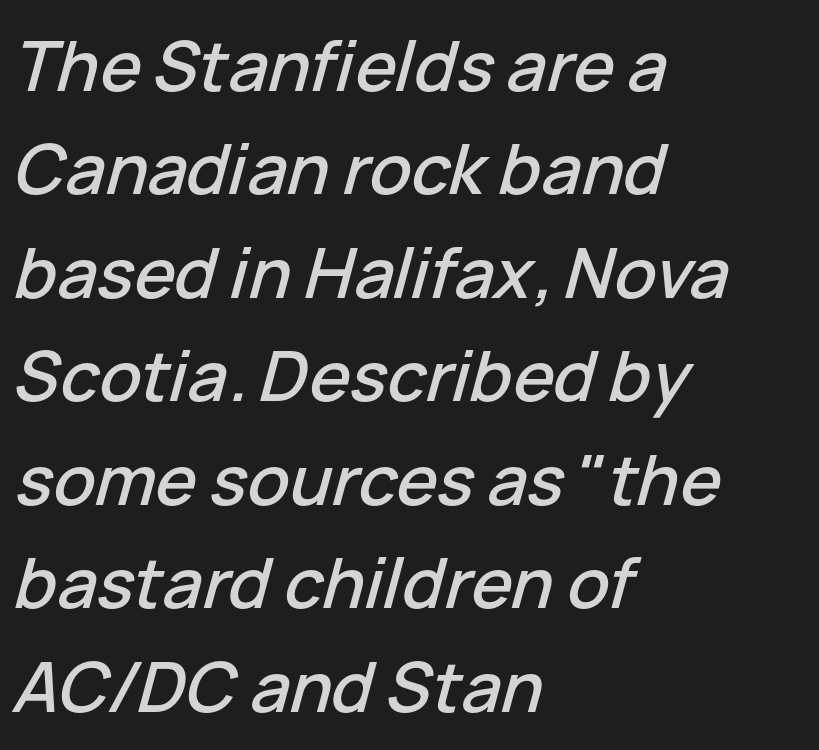
The image shows 69 px text type, italic (leaning right); set left-aligned, normal line spacing (1.5x), normal letter spacing, not underlined; low stroke contrast and a medium x-height.
